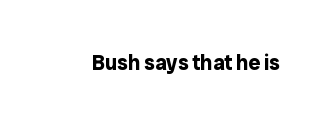
The letterforms sit shoulder to shoulder at normal distance. These lines were composed using upright roman letters. Check the space under the baseline: it is left empty. The sample has been set heavy, in full bold.
